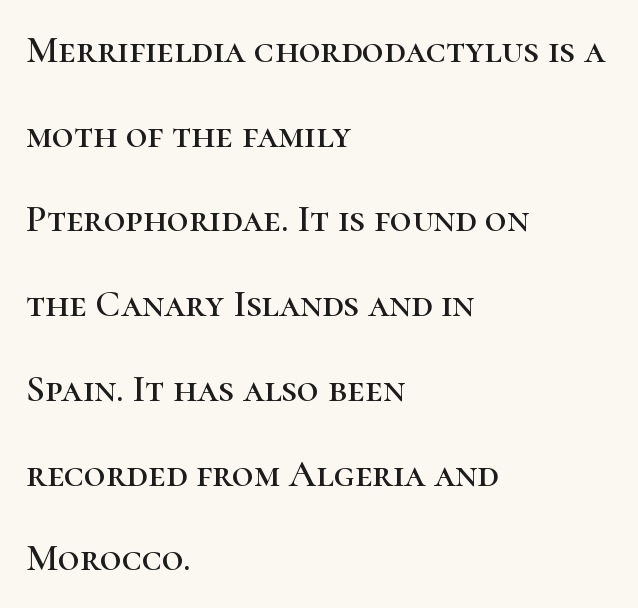
The image shows 38 px serif type, upright; set left-aligned, loose line spacing (2.23x), normal letter spacing, not underlined; high stroke contrast and a medium x-height.
